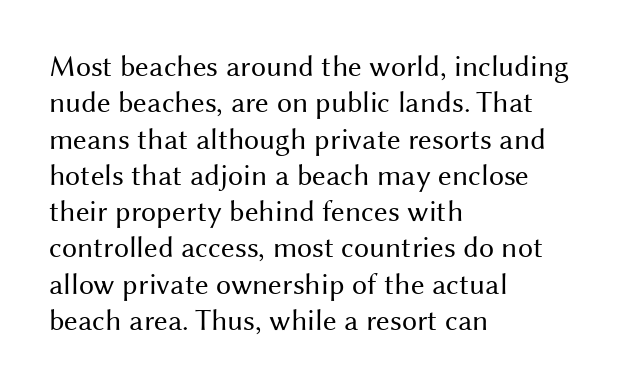
The rag falls on the right side of this text block. The characters display no serif detailing; their extremities are plain. Observe the ordinary spacing: letters are neighbours, not strangers. The specimen reads as upright at a glance.
